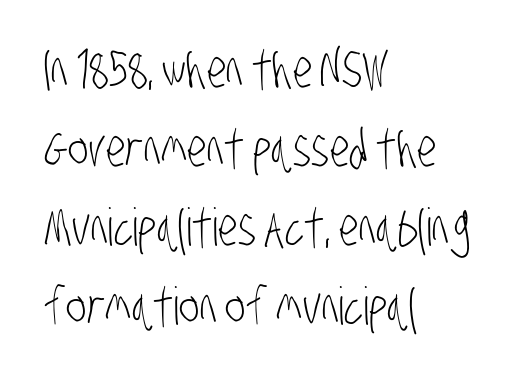
{"serif": "no", "bold": "no", "weight": "light", "width": "condensed", "stroke_contrast": "low", "x_height": "large", "monospaced": "no", "underline": "no", "align": "left", "line_spacing": "normal", "line_spacing_ratio": 1.52, "letter_spacing": "normal", "letter_spacing_em": 0.0, "glyph_px": 52}
